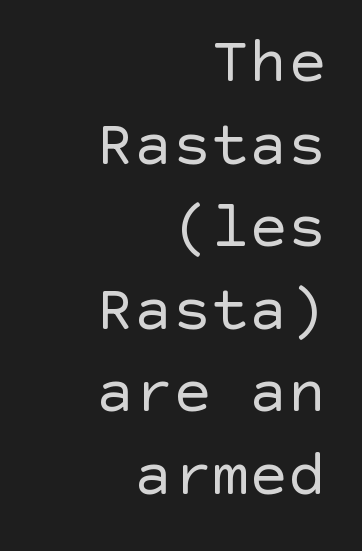
{"serif": "no", "italic": "no", "bold": "no", "weight": "regular", "width": "normal", "x_height": "large", "underline": "no", "align": "right", "line_spacing": "normal", "line_spacing_ratio": 1.29, "letter_spacing": "normal", "letter_spacing_em": 0.0, "glyph_px": 64}
